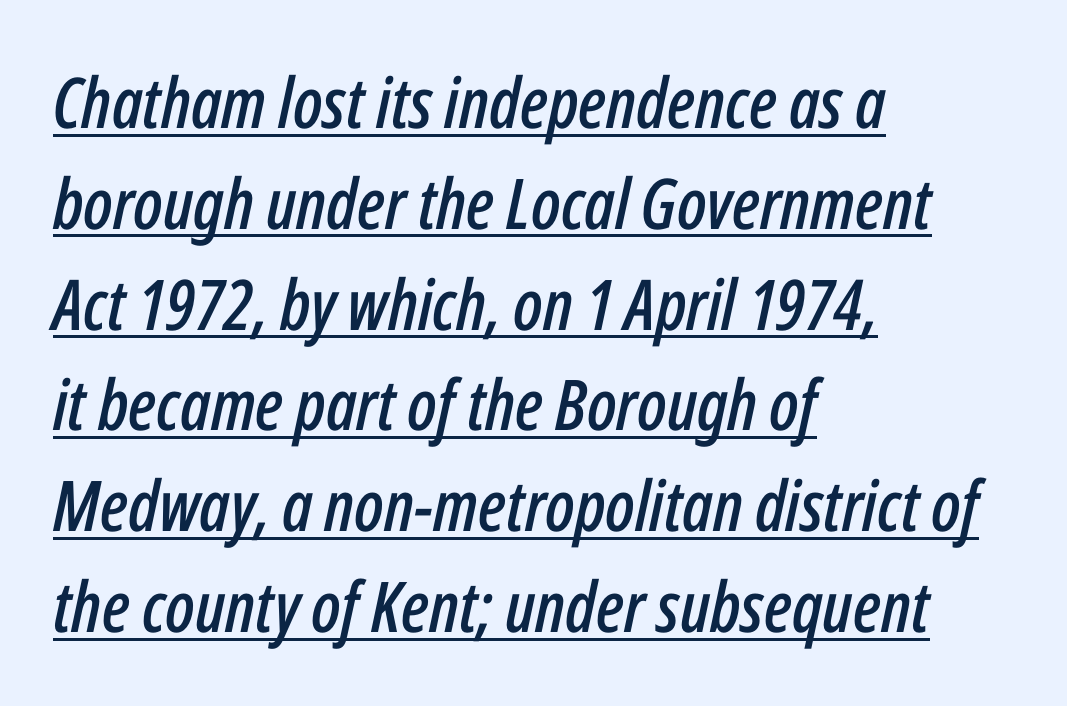
Q: Is the text italic (slanted)? A: Yes, it leans right by about 12 degrees.
Q: Is the text underlined? A: Yes.
Q: How is the paragraph aligned? A: Left-aligned.
Q: Is the spacing between letters normal or unusually wide? A: Normal.
Q: Is the spacing between lines tight, normal or loose? A: Normal.
Q: Width (condensed, normal, or wide)? A: Condensed.
Q: Stroke contrast? A: Low.
Q: x-height? A: Medium.
Q: Monospaced? A: No.
